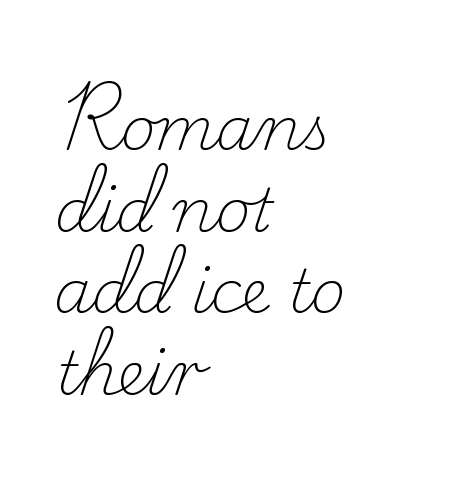
Q: Is the text bold? A: No.
Q: Is the text italic (slanted)? A: Yes.
Q: Is the typeface a serif or a sans-serif typeface? A: Serif.
Q: Is the text underlined? A: No.
Q: How is the paragraph aligned? A: Left-aligned.
Q: Is the spacing between letters normal or unusually wide? A: Normal.
Q: Is the spacing between lines tight, normal or loose? A: Normal.
Q: Width (condensed, normal, or wide)? A: Normal.
Q: Stroke contrast? A: Low.
Q: x-height? A: Small.
Q: Monospaced? A: No.
